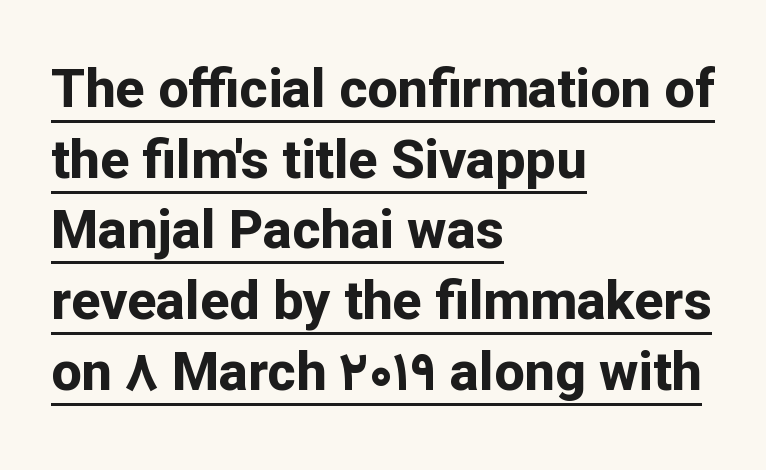
Q: Is the text bold? A: Yes.
Q: Is the text italic (slanted)? A: No, it is upright.
Q: Is the typeface a serif or a sans-serif typeface? A: Sans-serif.
Q: Is the text underlined? A: Yes.
Q: How is the paragraph aligned? A: Left-aligned.
Q: Is the spacing between letters normal or unusually wide? A: Normal.
Q: Is the spacing between lines tight, normal or loose? A: Normal.
Q: Width (condensed, normal, or wide)? A: Normal.
Q: Stroke contrast? A: Low.
Q: x-height? A: Medium.
Q: Monospaced? A: No.
